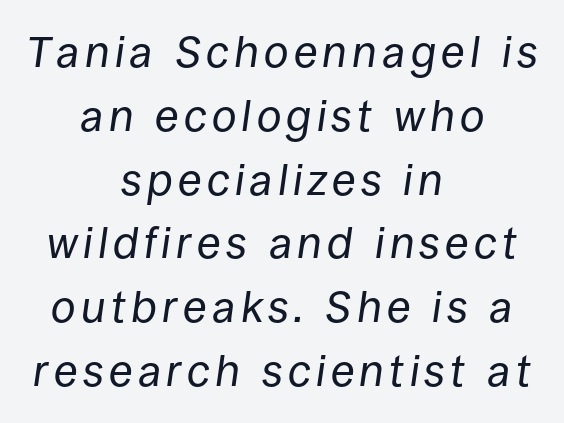
{"italic": "yes", "lean": "right", "slant_degrees": 8, "bold": "no", "weight": "regular", "width": "normal", "stroke_contrast": "low", "x_height": "large", "monospaced": "no", "underline": "no", "align": "center", "line_spacing": "normal", "line_spacing_ratio": 1.45, "glyph_px": 44}
